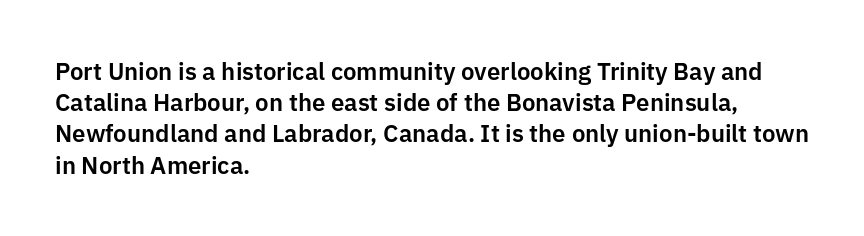
Q: Is the text italic (slanted)? A: No, it is upright.
Q: Is the text underlined? A: No.
Q: How is the paragraph aligned? A: Left-aligned.
Q: Is the spacing between letters normal or unusually wide? A: Normal.
Q: Is the spacing between lines tight, normal or loose? A: Normal.
